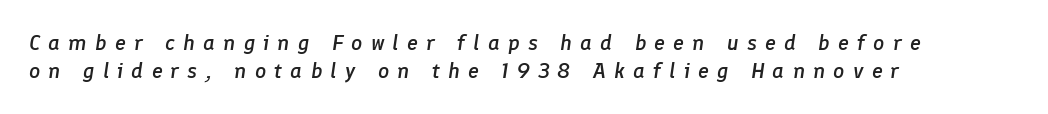
{"italic": "yes", "lean": "right", "slant_degrees": 8, "bold": "semi", "underline": "no", "align": "left", "line_spacing": "normal", "line_spacing_ratio": 1.29, "letter_spacing": "wide", "letter_spacing_em": 0.37, "glyph_px": 22}
